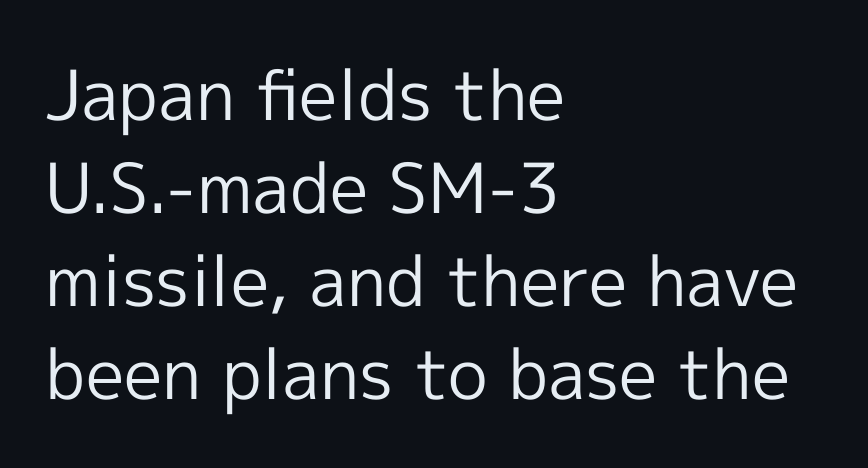
The image shows 69 px regular-weight sans-serif type, upright; set left-aligned, normal line spacing (1.35x), normal letter spacing, not underlined; a medium x-height.
